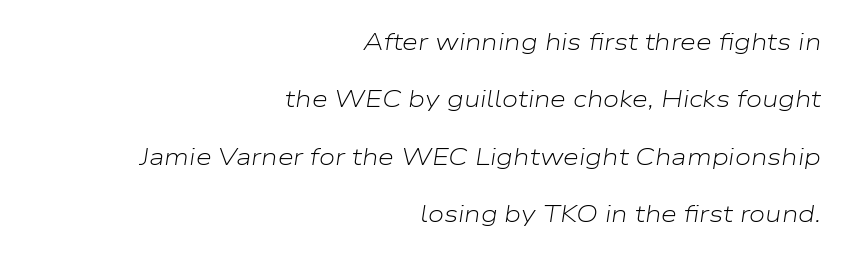
Q: Is the text bold? A: No.
Q: Is the text italic (slanted)? A: Yes, it leans right by about 9 degrees.
Q: Is the text underlined? A: No.
Q: How is the paragraph aligned? A: Right-aligned.
Q: Is the spacing between letters normal or unusually wide? A: Normal.
Q: Is the spacing between lines tight, normal or loose? A: Loose.
